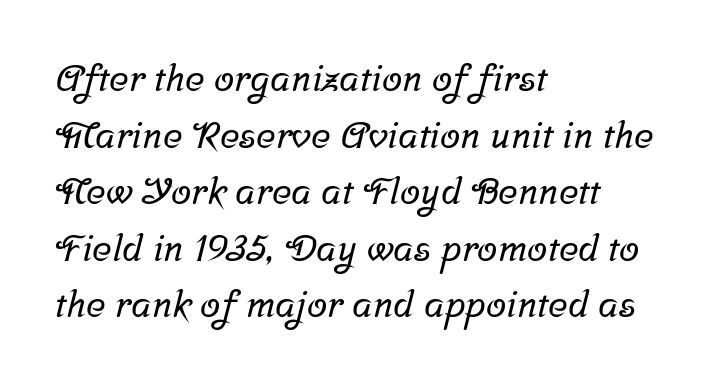
Q: Is the text underlined? A: No.
Q: How is the paragraph aligned? A: Left-aligned.
Q: Is the spacing between letters normal or unusually wide? A: Normal.
Q: Is the spacing between lines tight, normal or loose? A: Normal.
Q: Width (condensed, normal, or wide)? A: Normal.
Q: Stroke contrast? A: Low.
Q: x-height? A: Medium.
Q: Monospaced? A: No.
